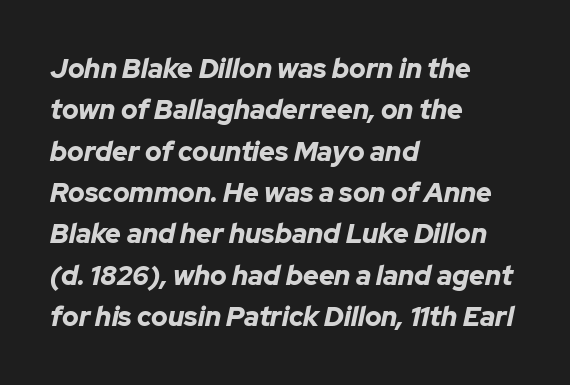
The image shows 27 px bold type, italic (leaning right); set left-aligned, normal line spacing (1.53x), normal letter spacing, not underlined.
